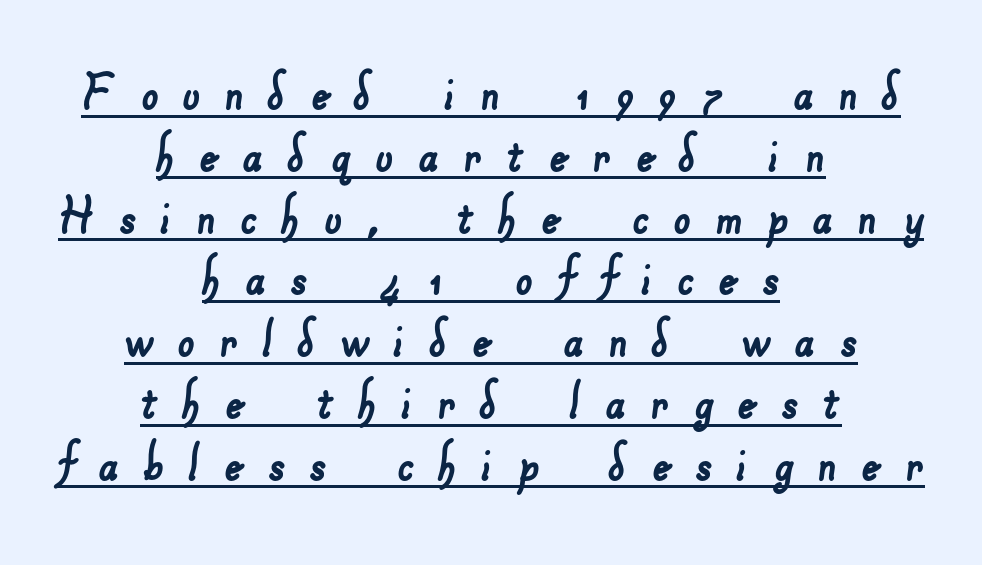
The image shows 60 px sans-serif type; set centered, tight line spacing (1.03x), unusually wide letter spacing (+0.41 em), underlined; low stroke contrast and a small x-height.
